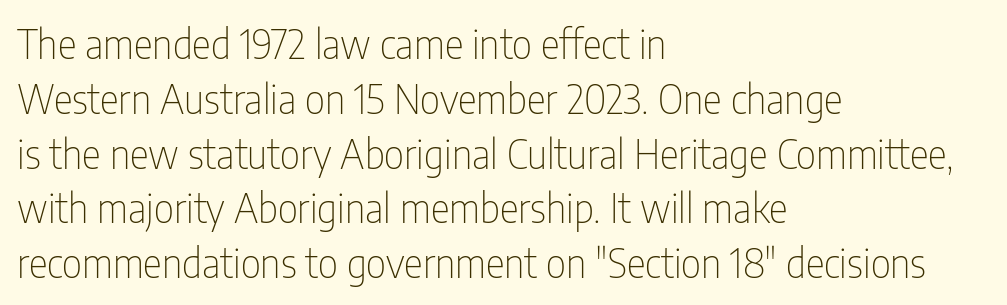
The image shows 40 px thin, condensed sans-serif type, upright; set left-aligned, normal line spacing (1.37x), normal letter spacing, not underlined; low stroke contrast and a medium x-height.
